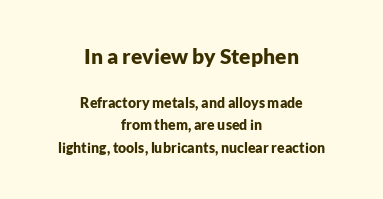
Q: Is the text bold? A: Yes.
Q: Is the text italic (slanted)? A: No, it is upright.
Q: Is the text underlined? A: No.
Q: How is the paragraph aligned? A: Centered.
Q: Is the spacing between letters normal or unusually wide? A: Normal.
Q: Is the spacing between lines tight, normal or loose? A: Normal.
Q: Which block of text is set in a larger size, the first (top) or the second (bottom)? A: The first (top) one.
